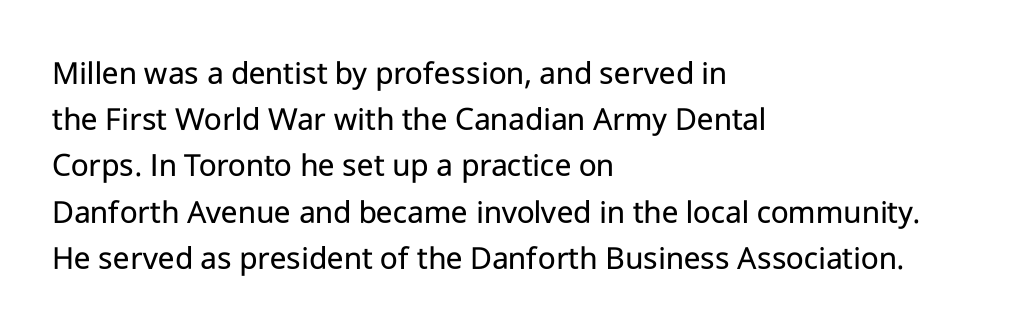
{"serif": "no", "italic": "no", "bold": "no", "weight": "regular", "width": "normal", "stroke_contrast": "low", "x_height": "medium", "monospaced": "no", "underline": "no", "align": "left", "line_spacing": "normal", "line_spacing_ratio": 1.36, "letter_spacing": "normal", "letter_spacing_em": 0.0, "glyph_px": 34}
